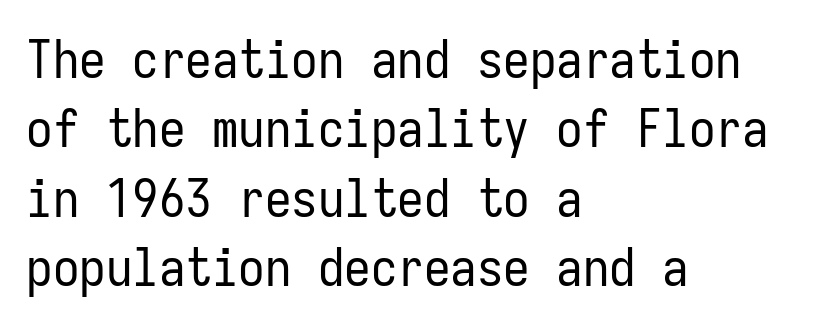
{"serif": "no", "italic": "no", "bold": "no", "weight": "regular", "width": "condensed", "stroke_contrast": "low", "x_height": "medium", "monospaced": "yes", "underline": "no", "align": "left", "line_spacing": "normal", "line_spacing_ratio": 1.31, "letter_spacing": "normal", "letter_spacing_em": 0.0, "glyph_px": 53}
